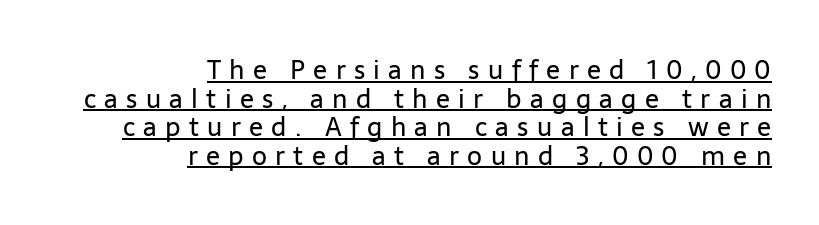
Q: Is the text bold? A: No.
Q: Is the text italic (slanted)? A: No, it is upright.
Q: Is the text underlined? A: Yes.
Q: How is the paragraph aligned? A: Right-aligned.
Q: Is the spacing between letters normal or unusually wide? A: Unusually wide.
Q: Is the spacing between lines tight, normal or loose? A: Tight.
